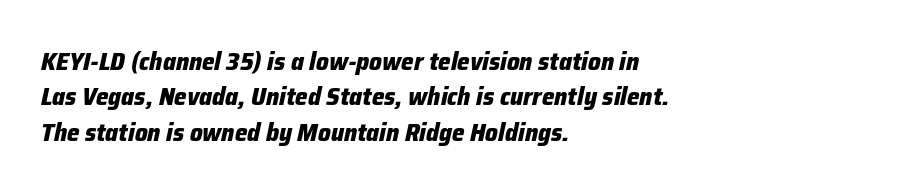
{"italic": "yes", "lean": "right", "slant_degrees": 12, "bold": "yes", "underline": "no", "align": "left", "line_spacing": "normal", "line_spacing_ratio": 1.42, "letter_spacing": "normal", "letter_spacing_em": 0.0, "glyph_px": 25}
